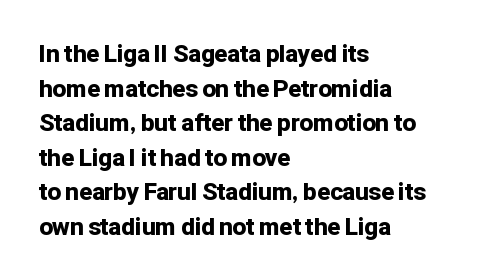
Rule under the text: the space is simply empty. Nothing unusual about the tracking: characters are spaced as the font intends. Leading: standard. This sample uses an upright cut, with every glyph sitting square on the baseline. Set as a true bold cut, around the 700 mark. Line beginnings align vertically; line endings do not.
